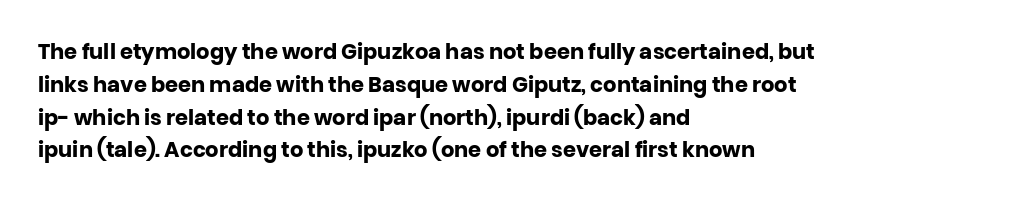
Weight check: bold — yes, fully. This rendering features lettering with no underline. This is the regular roman posture of the typeface. Is there much room between lines? A standard amount, neither cramped nor airy. No extra tracking has been applied to these lines. The rag falls on the right side of this text block.
